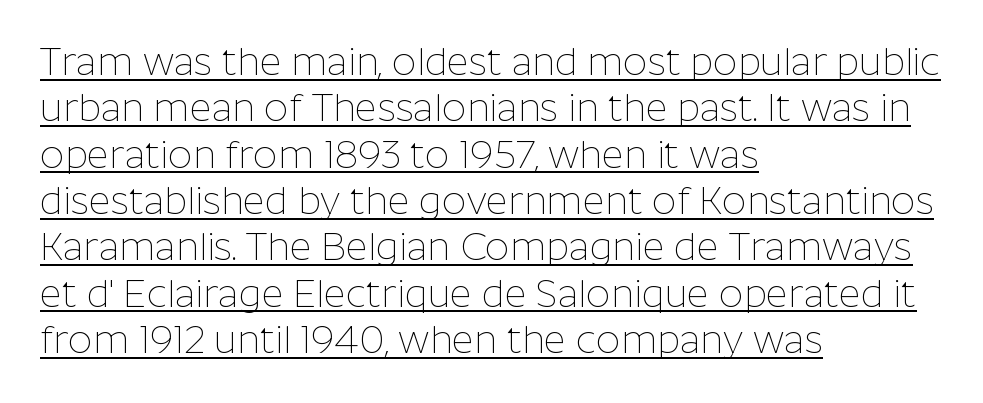
Q: Is the text bold? A: No.
Q: Is the text italic (slanted)? A: No, it is upright.
Q: Is the typeface a serif or a sans-serif typeface? A: Sans-serif.
Q: Is the text underlined? A: Yes.
Q: How is the paragraph aligned? A: Left-aligned.
Q: Is the spacing between letters normal or unusually wide? A: Normal.
Q: Width (condensed, normal, or wide)? A: Normal.
Q: Stroke contrast? A: Low.
Q: x-height? A: Medium.
Q: Monospaced? A: No.
